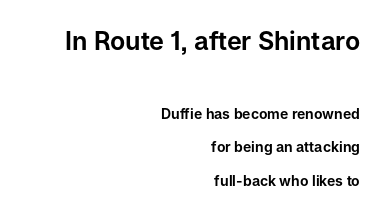
Larger block? The one above; the one below is distinctly smaller. Spacing between characters is what you'd get straight out of the box. Airy leading. Tall strokes in this sample are plumb rather than angled.
